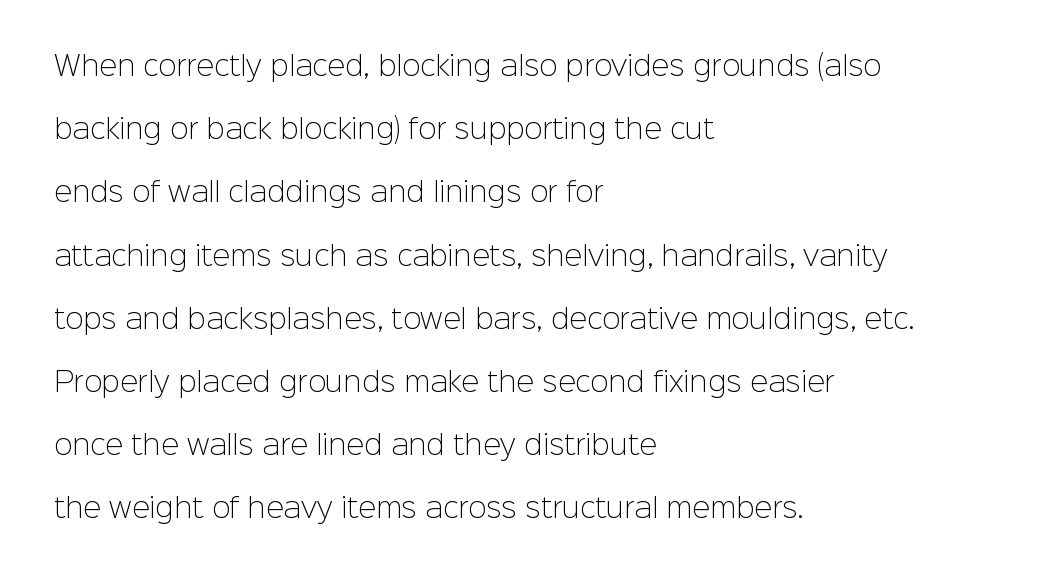
Q: Is the text bold? A: No.
Q: Is the text italic (slanted)? A: No, it is upright.
Q: Is the text underlined? A: No.
Q: How is the paragraph aligned? A: Left-aligned.
Q: Is the spacing between letters normal or unusually wide? A: Normal.
Q: Is the spacing between lines tight, normal or loose? A: Loose.
